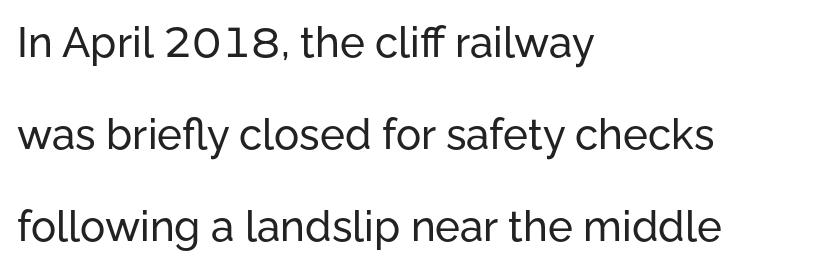
The image shows 42 px sans-serif type, upright; set left-aligned, loose line spacing (2.19x), normal letter spacing, not underlined; low stroke contrast and a medium x-height.
